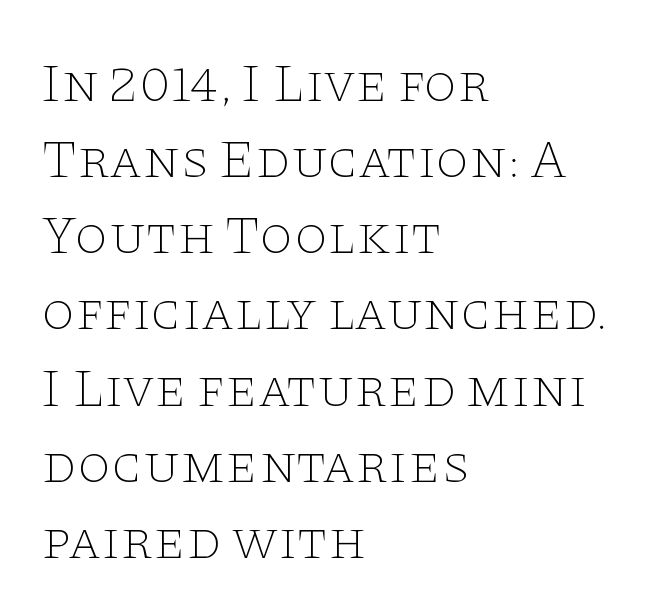
In terms of leading, this rendering sits right in the middle. Observe the serifs anchoring each vertical stroke in this sample. Is there any slant? The stems are plumb. This sample is left-justified, so line endings fall wherever the words run out.
